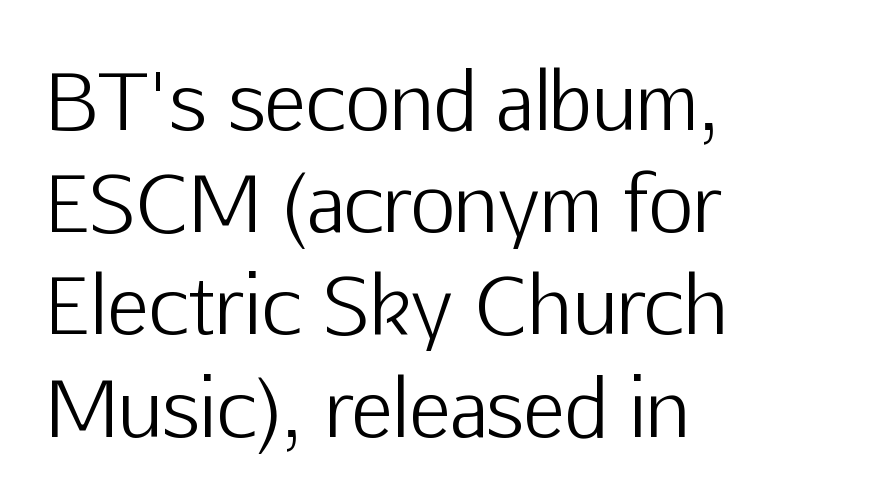
The image shows 78 px light sans-serif type, upright; set left-aligned, normal line spacing (1.31x), normal letter spacing, not underlined; low stroke contrast and a medium x-height.
